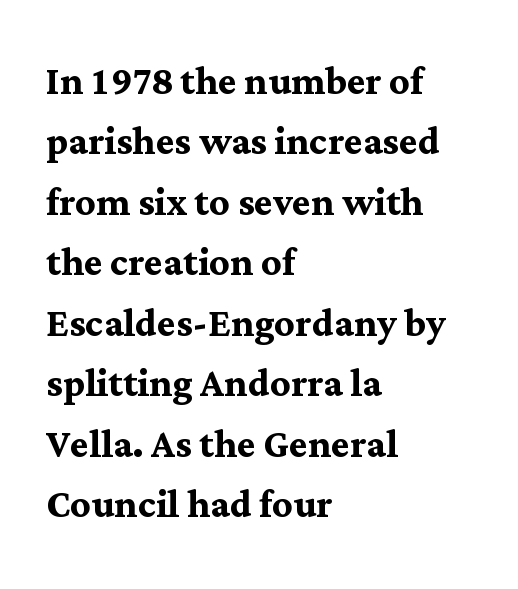
Italic: no, the glyphs are upright roman. Lines of text with bare space underneath. In terms of letterform style, serifs are clearly present. The ragged edge is on the right, which tells us the setting is flush left. Look at the stroke-to-counter ratio: heavy, a bold. Note the varied advance widths — an 'i' is clearly narrower than an 'm'.
